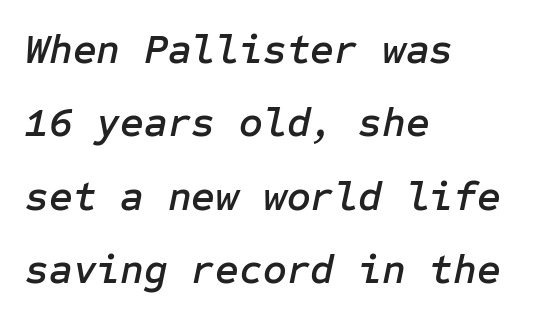
Each word holds together tightly as a unit, with standard inter-letter gaps. Left-aligned paragraph, ragged on the right. A bare baseline throughout the passage. Emphasis-style slanted type is in use.
